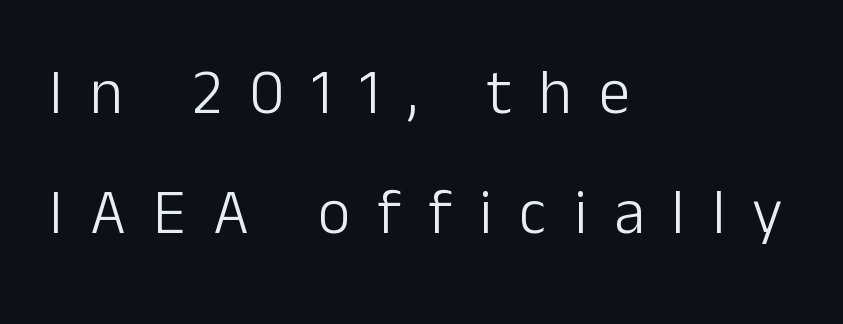
The letters advance in unequal steps, a hallmark of proportional type. The gaps between neighbouring characters are conspicuously large. Underlining? Definitely not there. Left-aligned paragraph, ragged on the right. Summary of weight: not heavy and not bold.
